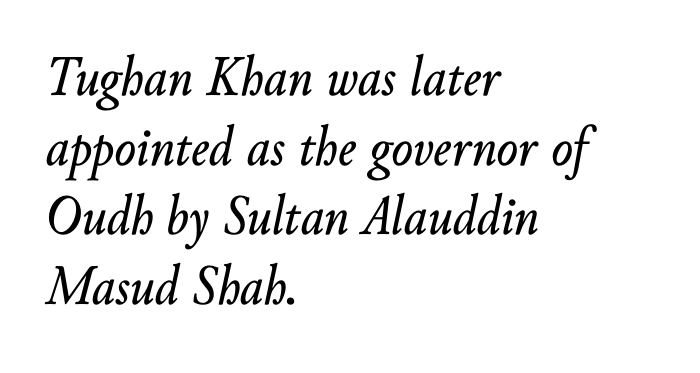
The image shows 57 px text type, italic (leaning right); set left-aligned, line spacing 1.22x, normal letter spacing, not underlined; low stroke contrast and a small x-height.
